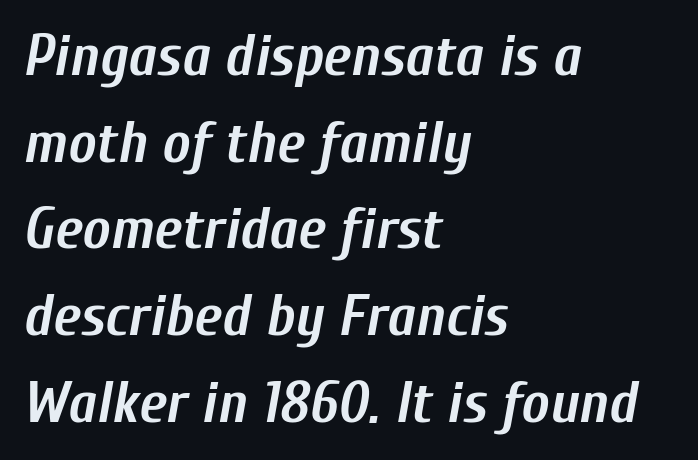
The image shows 59 px semibold, condensed type, italic (leaning right); set left-aligned, normal line spacing (1.47x), normal letter spacing, not underlined; low stroke contrast and a medium x-height.
